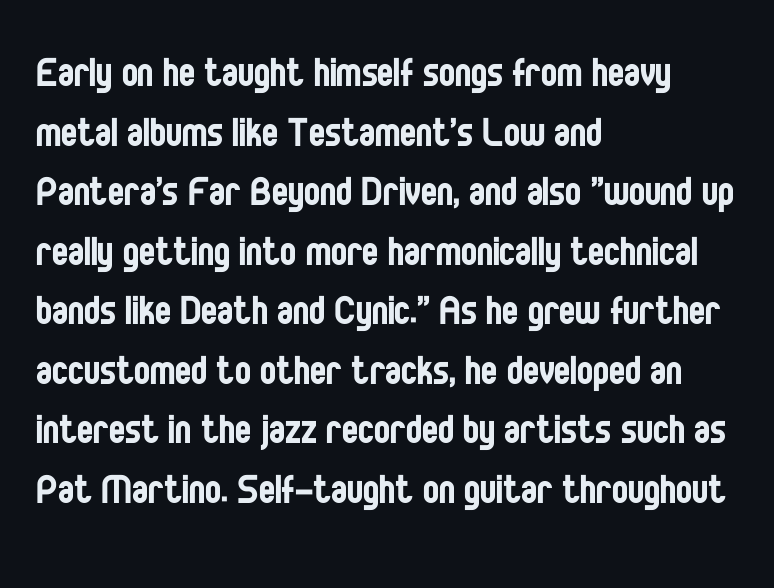
Q: Is the text bold? A: No.
Q: Is the text italic (slanted)? A: No, it is upright.
Q: Is the typeface a serif or a sans-serif typeface? A: Sans-serif.
Q: Is the text underlined? A: No.
Q: How is the paragraph aligned? A: Left-aligned.
Q: Is the spacing between letters normal or unusually wide? A: Normal.
Q: Width (condensed, normal, or wide)? A: Condensed.
Q: Stroke contrast? A: Low.
Q: x-height? A: Large.
Q: Monospaced? A: No.
